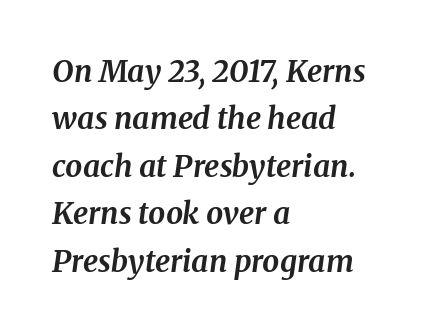
The image shows 30 px bold serif type, italic (leaning right); set left-aligned, normal line spacing (1.58x), normal letter spacing, not underlined; medium stroke contrast and a medium x-height.
